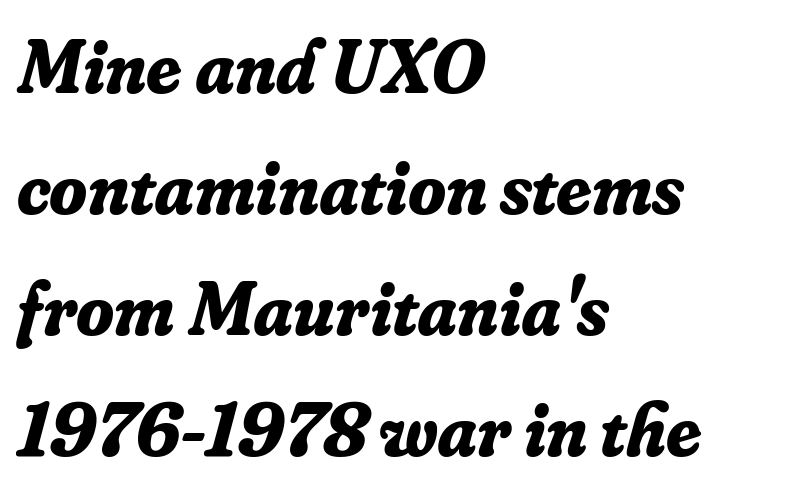
Q: Is the text bold? A: Yes.
Q: Is the text italic (slanted)? A: Yes, it leans right by about 16 degrees.
Q: Is the typeface a serif or a sans-serif typeface? A: Serif.
Q: Is the text underlined? A: No.
Q: How is the paragraph aligned? A: Left-aligned.
Q: Is the spacing between letters normal or unusually wide? A: Normal.
Q: Is the spacing between lines tight, normal or loose? A: Normal.
Q: Width (condensed, normal, or wide)? A: Normal.
Q: Stroke contrast? A: Low.
Q: x-height? A: Small.
Q: Monospaced? A: No.
